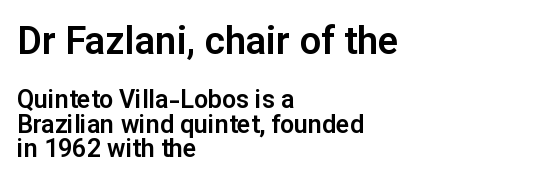
{"serif": "no", "italic": "no", "width": "normal", "stroke_contrast": "low", "x_height": "medium", "monospaced": "no", "underline": "no", "align": "left", "line_spacing": "tight", "line_spacing_ratio": 0.97, "letter_spacing": "normal", "letter_spacing_em": 0.0, "larger_block": "first", "size_ratio": 1.52, "glyph_px": 38}
